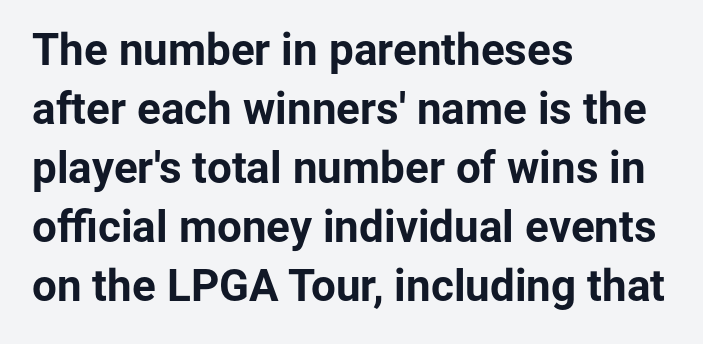
The specimen reads as upright at a glance. The rendering uses a bold face; every stroke is thick and dark. The glyphs are unaccompanied by any horizontal stroke below them. The rendering uses a moderate line-height, typical for paragraphs.
